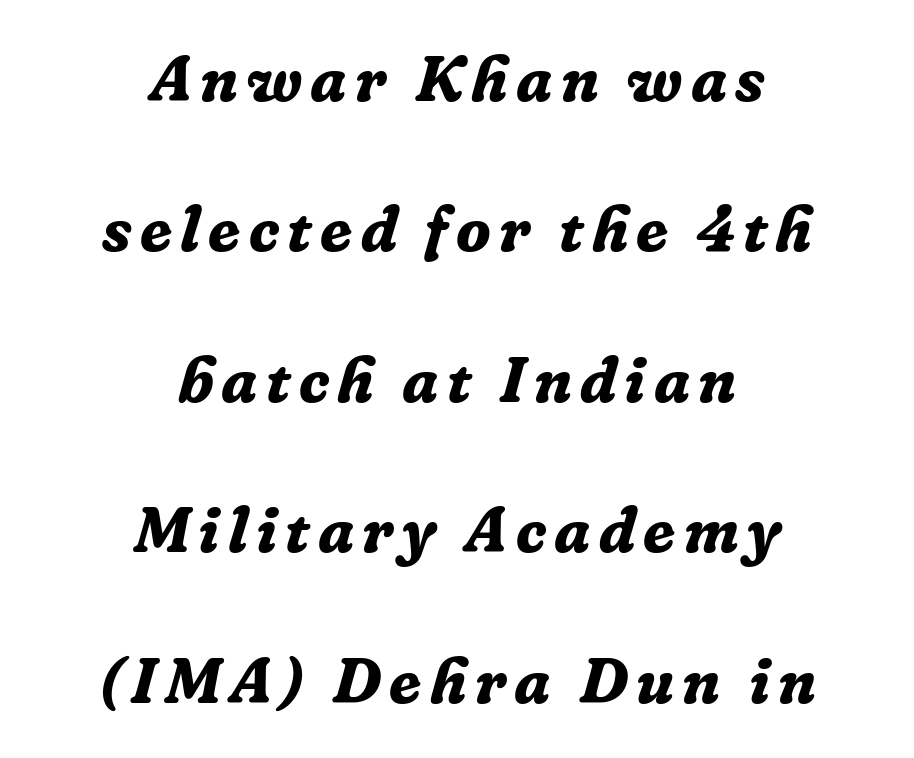
No word sits above an underline. One-word summary of the alignment: center. The rendering uses natural spacing where letterforms have individual widths. Typographically, this falls in the serif category. Pretty heavy lettering here — definitely bold.
